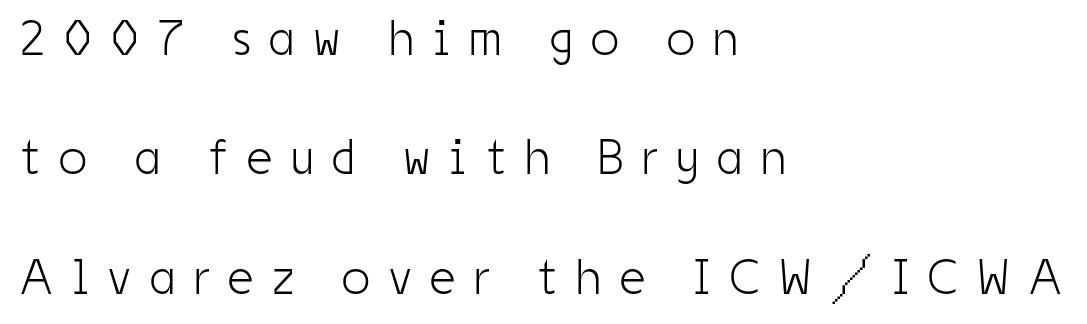
Each line starts at the same left margin while the right side varies. Stroke thickness stays within the range of a standard reading face or lighter. Each letter keeps its own natural width here, so spacing adapts to shape. Characters remain perfectly vertical along every line.
